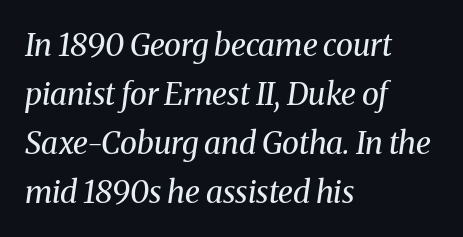
Q: Is the text bold? A: No.
Q: Is the text italic (slanted)? A: Yes, it leans right by about 8 degrees.
Q: Is the typeface a serif or a sans-serif typeface? A: Serif.
Q: Is the text underlined? A: No.
Q: How is the paragraph aligned? A: Left-aligned.
Q: Is the spacing between letters normal or unusually wide? A: Normal.
Q: Is the spacing between lines tight, normal or loose? A: Normal.
Q: Width (condensed, normal, or wide)? A: Normal.
Q: Stroke contrast? A: Medium.
Q: x-height? A: Medium.
Q: Monospaced? A: No.
